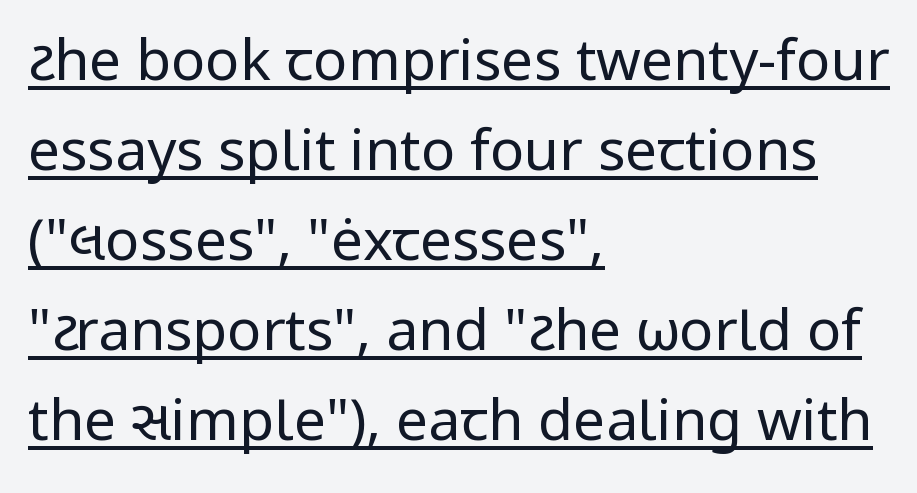
Q: Is the text bold? A: No.
Q: Is the text italic (slanted)? A: No, it is upright.
Q: Is the typeface a serif or a sans-serif typeface? A: Sans-serif.
Q: Is the text underlined? A: Yes.
Q: How is the paragraph aligned? A: Left-aligned.
Q: Is the spacing between letters normal or unusually wide? A: Normal.
Q: Is the spacing between lines tight, normal or loose? A: Normal.
Q: Width (condensed, normal, or wide)? A: Normal.
Q: Stroke contrast? A: Low.
Q: x-height? A: Medium.
Q: Monospaced? A: No.
